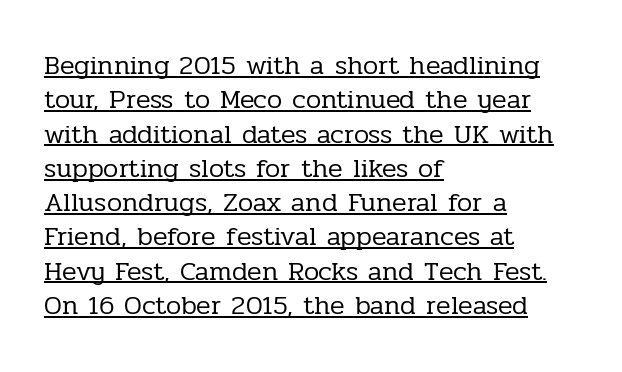
{"italic": "no", "bold": "no", "underline": "yes", "align": "left", "line_spacing": "normal", "line_spacing_ratio": 1.27, "letter_spacing": "normal", "letter_spacing_em": 0.0, "glyph_px": 27}
